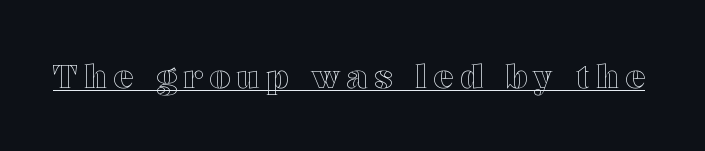
The image shows 33 px wide type, upright; set underlined; a medium x-height.
